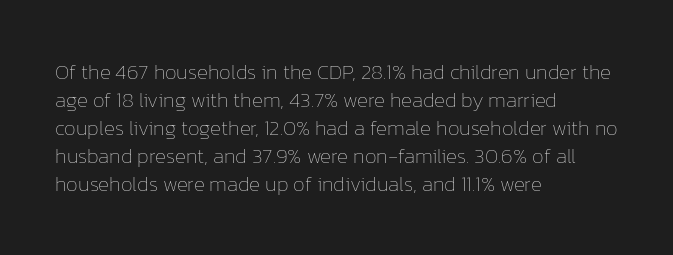
{"italic": "no", "bold": "no", "underline": "no", "align": "left", "line_spacing": "normal", "line_spacing_ratio": 1.33, "letter_spacing": "normal", "letter_spacing_em": 0.0, "glyph_px": 21}
